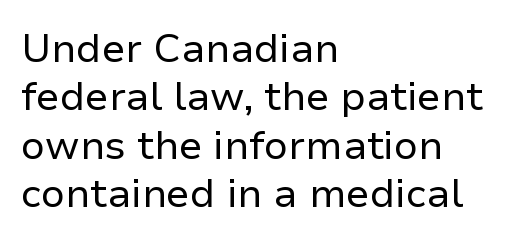
The specimen omits any rule beneath the text block's lines. Quick note: not italic, upright. Teacher's note: observe the even left margin — that is flush-left alignment. You can tell from the bare stems that sans-serif type was used. Character widths vary here, with narrow letters taking less room than wide ones.
